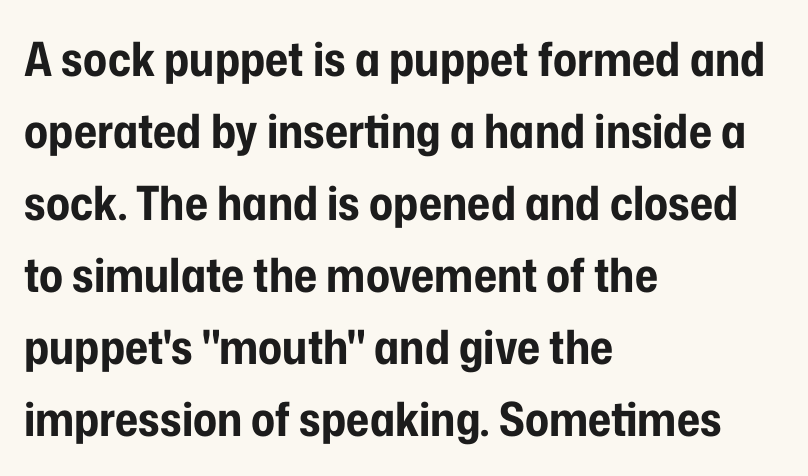
Each letter keeps its own natural width here, so spacing adapts to shape. A roman cut, with each character standing at attention. Letter spacing: default. Beneath every word, the page is bare.
